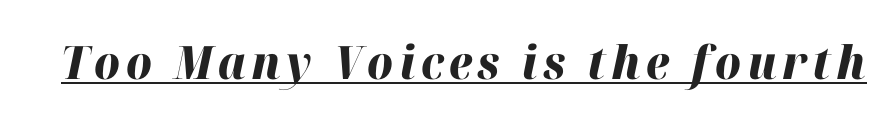
The image shows 46 px heavy type, italic (leaning right); set underlined; high stroke contrast and a medium x-height.
